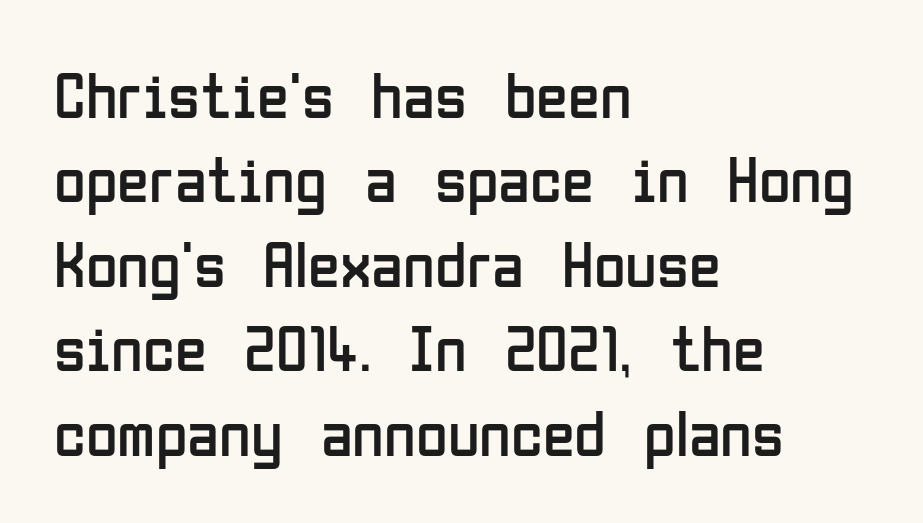
Q: Is the text bold? A: No.
Q: Is the text italic (slanted)? A: No, it is upright.
Q: Is the typeface a serif or a sans-serif typeface? A: Sans-serif.
Q: Is the text underlined? A: No.
Q: How is the paragraph aligned? A: Left-aligned.
Q: Is the spacing between letters normal or unusually wide? A: Normal.
Q: Is the spacing between lines tight, normal or loose? A: Normal.
Q: Width (condensed, normal, or wide)? A: Condensed.
Q: Stroke contrast? A: Low.
Q: x-height? A: Medium.
Q: Monospaced? A: No.
